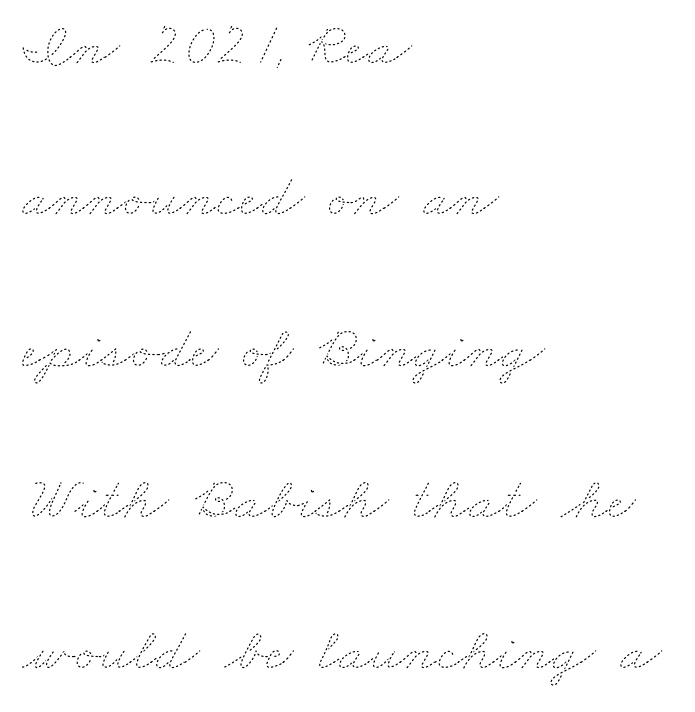
{"bold": "no", "weight": "thin", "width": "wide", "stroke_contrast": "low", "x_height": "small", "monospaced": "no", "underline": "no", "align": "left", "line_spacing": "loose", "line_spacing_ratio": 2.48, "letter_spacing": "normal", "letter_spacing_em": 0.0, "glyph_px": 61}
